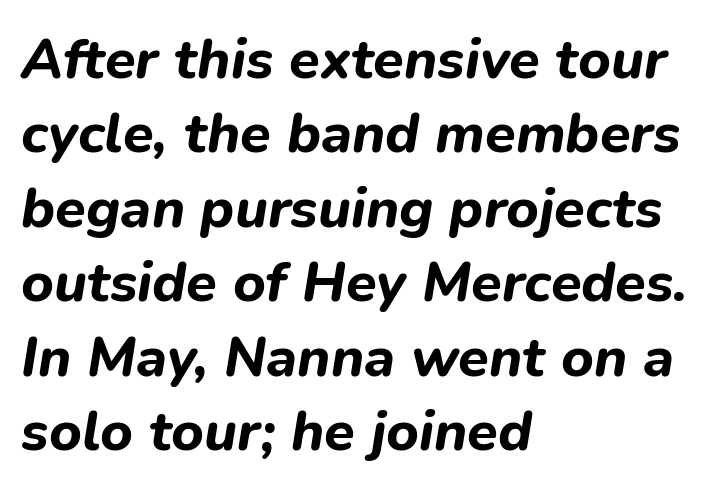
Every row of glyphs begins at an identical x-position on the left. This sample uses plain, unmodified letter spacing. Each new line begins a customary step beneath the previous one. Proportional: the letters do not fall into vertical columns.
